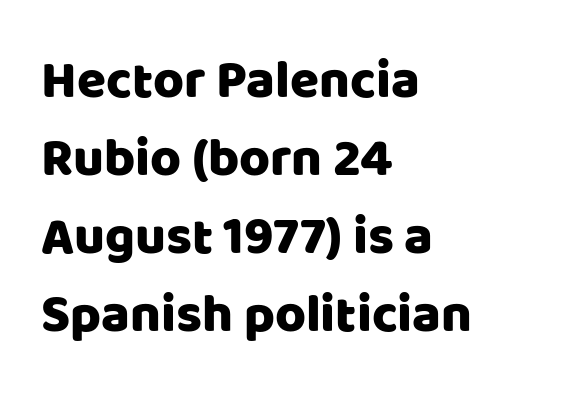
Q: Is the text italic (slanted)? A: No, it is upright.
Q: Is the typeface a serif or a sans-serif typeface? A: Sans-serif.
Q: Is the text underlined? A: No.
Q: How is the paragraph aligned? A: Left-aligned.
Q: Is the spacing between letters normal or unusually wide? A: Normal.
Q: Is the spacing between lines tight, normal or loose? A: Normal.
Q: Width (condensed, normal, or wide)? A: Normal.
Q: Stroke contrast? A: Low.
Q: x-height? A: Large.
Q: Monospaced? A: No.
